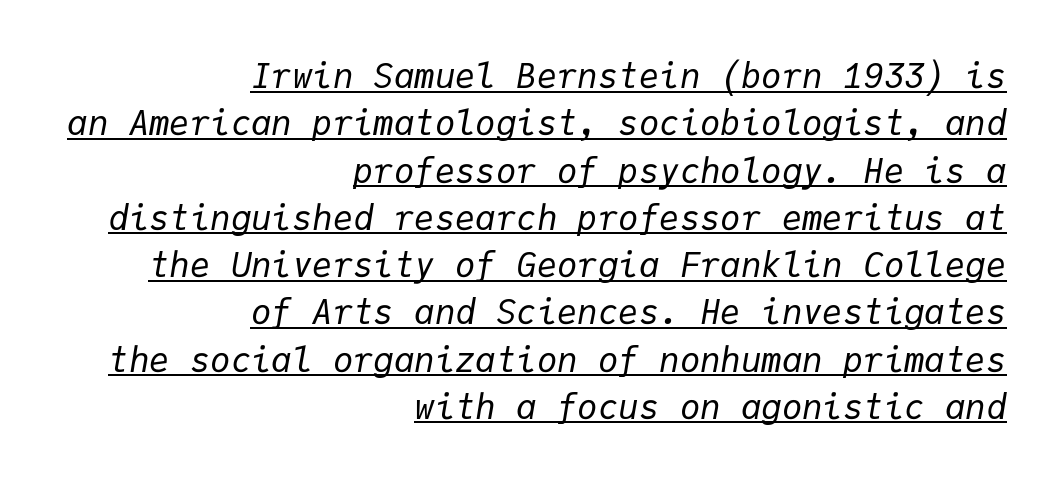
Q: Is the text bold? A: No.
Q: Is the text italic (slanted)? A: Yes, it leans right by about 9 degrees.
Q: Is the text underlined? A: Yes.
Q: How is the paragraph aligned? A: Right-aligned.
Q: Is the spacing between letters normal or unusually wide? A: Normal.
Q: Is the spacing between lines tight, normal or loose? A: Normal.
Q: Width (condensed, normal, or wide)? A: Normal.
Q: Stroke contrast? A: Low.
Q: x-height? A: Medium.
Q: Monospaced? A: Yes.
